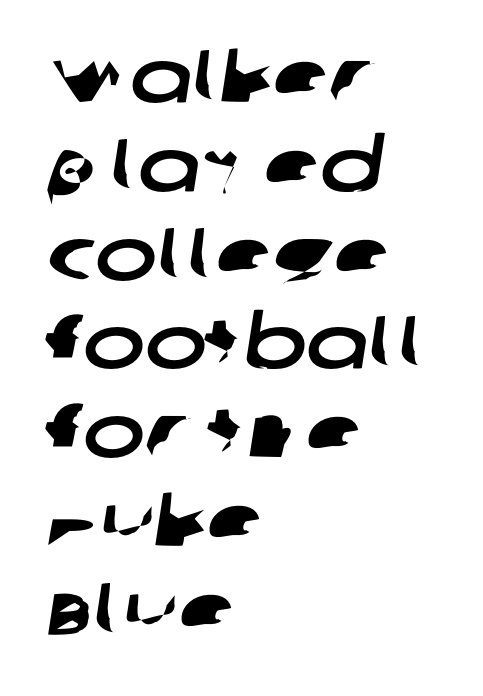
Q: Is the typeface a serif or a sans-serif typeface? A: Sans-serif.
Q: Is the text underlined? A: No.
Q: How is the paragraph aligned? A: Left-aligned.
Q: Is the spacing between letters normal or unusually wide? A: Normal.
Q: Width (condensed, normal, or wide)? A: Wide.
Q: Stroke contrast? A: Low.
Q: x-height? A: Large.
Q: Monospaced? A: No.
